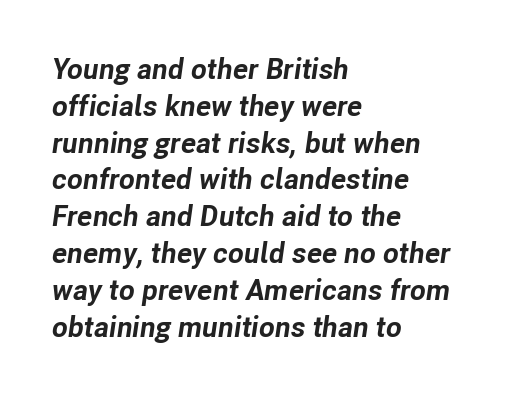
The image shows 29 px bold type, italic (leaning right); set left-aligned, normal line spacing (1.27x), normal letter spacing, not underlined; low stroke contrast and a medium x-height.
